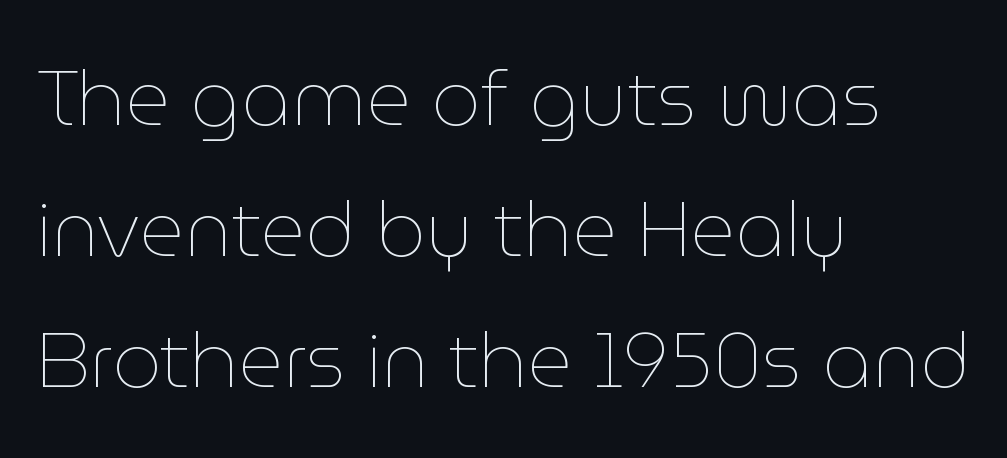
This block has exactly the height ordinary leading produces. Think of a printed novel: that variable character pitch is what you see here. The lettering holds an erect, upright posture throughout. A student would call this left alignment; a typographer would say flush left, rag right. In terms of letterspacing, this is plain default setting. Quick note: underline off.
